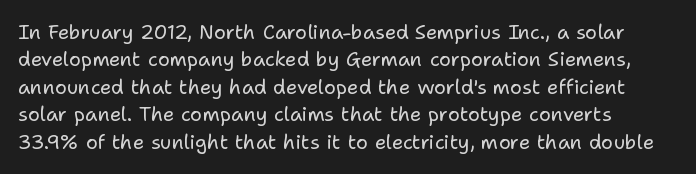
Caption: standard tracking, unaltered. Alignment: flush left. Line spacing here is normal. Weight: not bold — regular or lighter.
